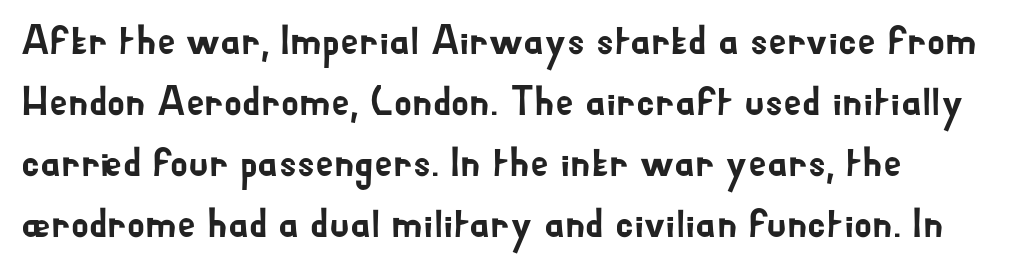
The image shows 41 px sans-serif type, upright; set left-aligned, normal line spacing (1.49x), normal letter spacing, not underlined; low stroke contrast and a small x-height.
